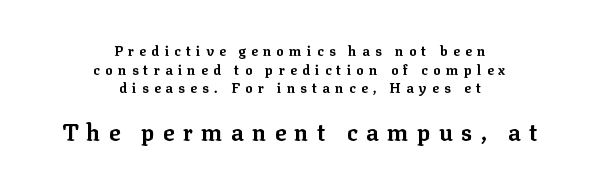
Q: Is the text bold? A: Yes.
Q: Is the text italic (slanted)? A: No, it is upright.
Q: Is the text underlined? A: No.
Q: How is the paragraph aligned? A: Centered.
Q: Is the spacing between letters normal or unusually wide? A: Unusually wide.
Q: Is the spacing between lines tight, normal or loose? A: Normal.
Q: Which block of text is set in a larger size, the first (top) or the second (bottom)? A: The second (bottom) one.
